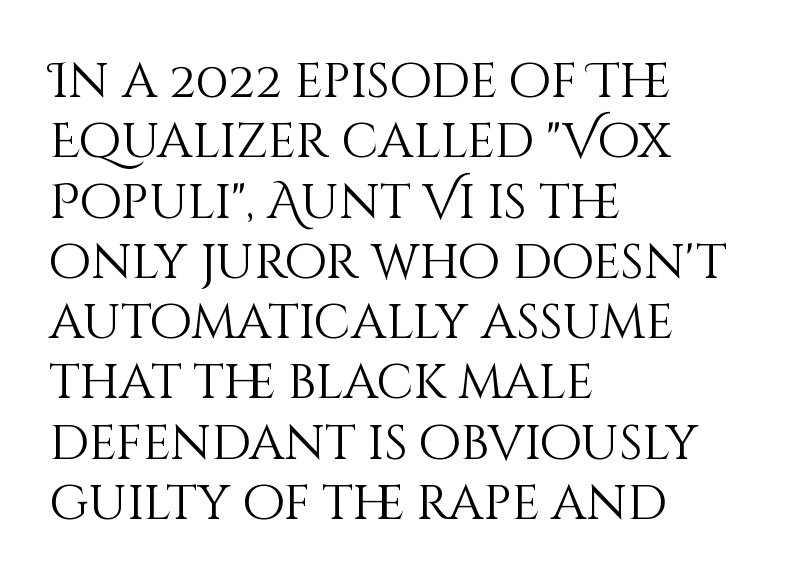
Q: Is the text bold? A: No.
Q: Is the text italic (slanted)? A: No, it is upright.
Q: Is the text underlined? A: No.
Q: How is the paragraph aligned? A: Left-aligned.
Q: Is the spacing between letters normal or unusually wide? A: Normal.
Q: Width (condensed, normal, or wide)? A: Normal.
Q: Stroke contrast? A: Medium.
Q: x-height? A: Large.
Q: Monospaced? A: No.
